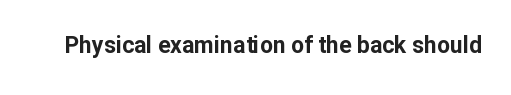
Q: Is the text bold? A: Yes.
Q: Is the text italic (slanted)? A: No, it is upright.
Q: Is the text underlined? A: No.
Q: Is the spacing between letters normal or unusually wide? A: Normal.
